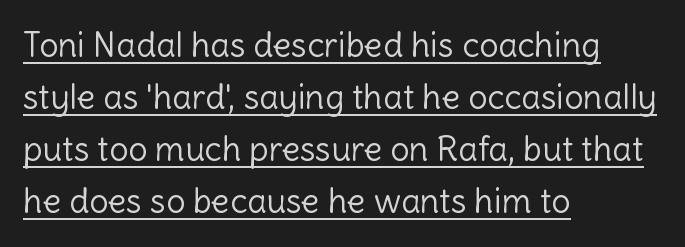
{"serif": "no", "italic": "no", "bold": "no", "weight": "light", "width": "normal", "x_height": "medium", "monospaced": "no", "underline": "yes", "align": "left", "line_spacing": "normal", "line_spacing_ratio": 1.53, "letter_spacing": "normal", "letter_spacing_em": 0.0, "glyph_px": 34}
